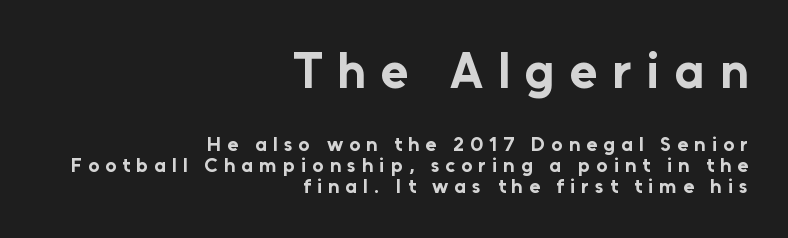
These words are printed bold, with thick strokes throughout. Looks like regular typesetting: each glyph gets only the width it needs. Honestly, the rows look squashed on top of each other. Block one is the big one; block two sits smaller underneath. A clean baseline with only descenders dipping below it.
